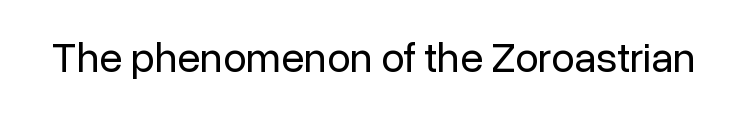
Q: Is the text bold? A: No.
Q: Is the text italic (slanted)? A: No, it is upright.
Q: Is the typeface a serif or a sans-serif typeface? A: Sans-serif.
Q: Is the text underlined? A: No.
Q: Is the spacing between letters normal or unusually wide? A: Normal.
Q: Width (condensed, normal, or wide)? A: Normal.
Q: Stroke contrast? A: Low.
Q: x-height? A: Medium.
Q: Monospaced? A: No.
